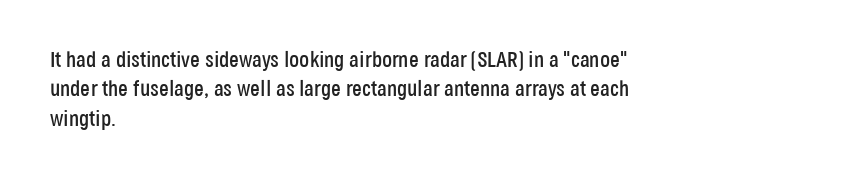
Reading down the block, your eye returns to a fixed left position each line. The type sits square on the baseline with zero lean. The space directly below the letters is spotless. Notice how descenders clear the ascenders below comfortably — that's standard leading. Each word holds together tightly as a unit, with standard inter-letter gaps.
